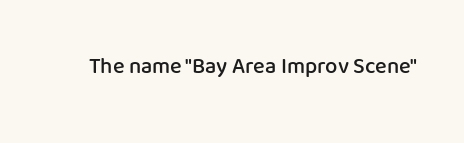
There is no visible air inserted between adjacent glyphs. The characters look somewhat weighty, a semibold short of true bold. Check the space under the baseline: it is left empty. Ascenders rise straight up at ninety degrees.
